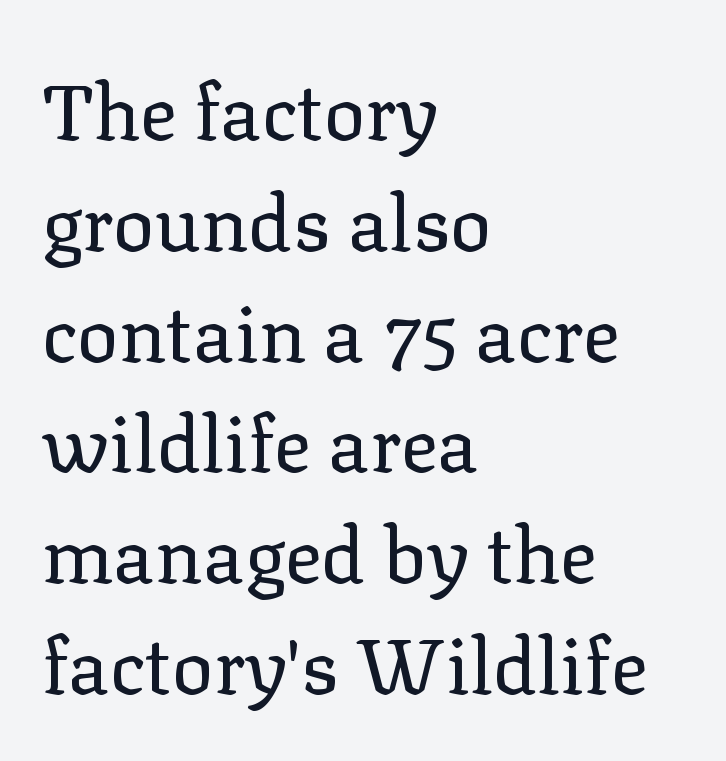
This rendering features lettering with no underline. Characters follow at the spacing the type designer built in. The typeface has the unassuming heft of standard copy or less. The face used here is proportionally spaced, like ordinary book or web type. The rendering uses a moderate line-height, typical for paragraphs.
